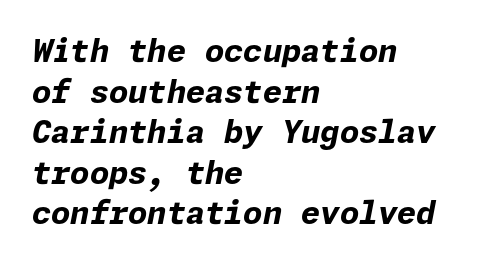
Each word holds together tightly as a unit, with standard inter-letter gaps. When letters slant like this, we call the style italic. The paragraph has a hard left edge and a soft right edge. This block has exactly the height ordinary leading produces. Honestly, there is no underline to notice here at all. Pretty heavy lettering here — definitely bold.
